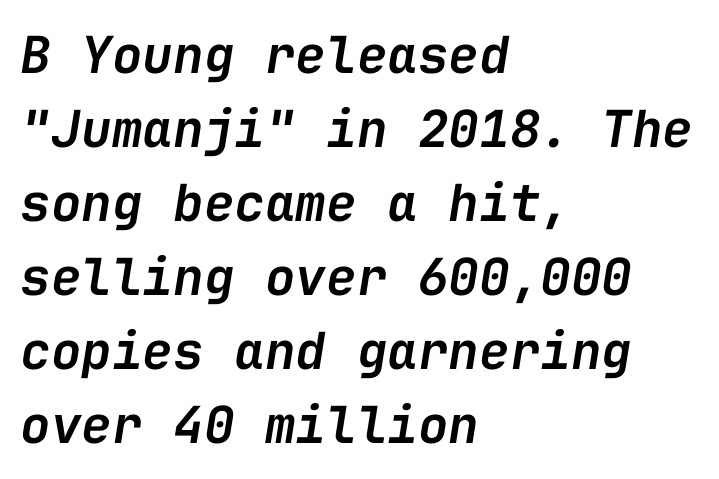
{"italic": "yes", "lean": "right", "slant_degrees": 9, "bold": "semi", "weight": "semibold", "width": "normal", "stroke_contrast": "low", "x_height": "medium", "monospaced": "yes", "underline": "no", "align": "left", "line_spacing": "normal", "line_spacing_ratio": 1.45, "letter_spacing": "normal", "letter_spacing_em": 0.0, "glyph_px": 51}
